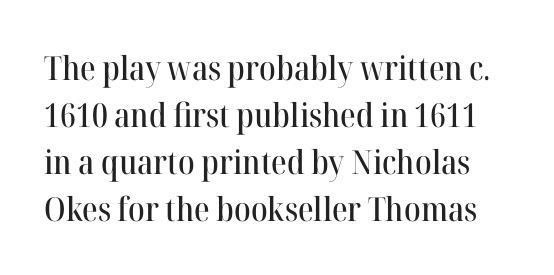
Q: Is the text italic (slanted)? A: No, it is upright.
Q: Is the typeface a serif or a sans-serif typeface? A: Serif.
Q: Is the text underlined? A: No.
Q: Is the spacing between letters normal or unusually wide? A: Normal.
Q: Is the spacing between lines tight, normal or loose? A: Normal.
Q: Width (condensed, normal, or wide)? A: Normal.
Q: Stroke contrast? A: High.
Q: x-height? A: Medium.
Q: Monospaced? A: No.
